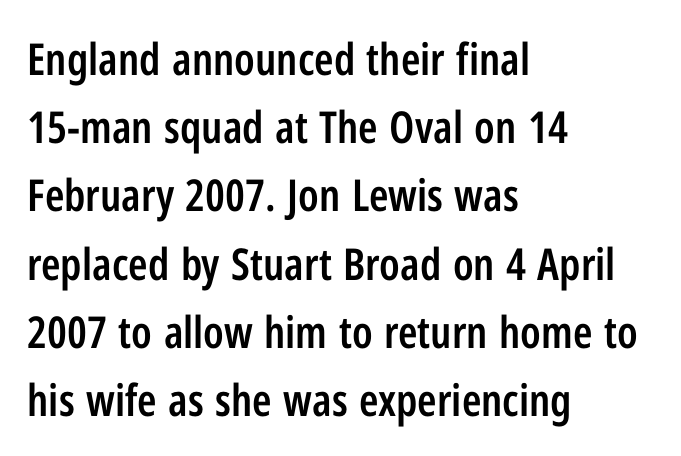
{"serif": "no", "italic": "no", "bold": "semi", "weight": "semibold", "width": "condensed", "stroke_contrast": "low", "x_height": "medium", "monospaced": "no", "underline": "no", "align": "left", "line_spacing": "normal", "line_spacing_ratio": 1.55, "letter_spacing": "normal", "letter_spacing_em": 0.0, "glyph_px": 44}
